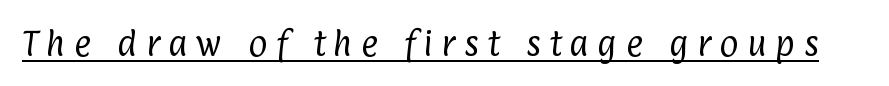
The image shows 29 px regular-weight, condensed sans-serif type; set unusually wide letter spacing (+0.29 em), underlined; low stroke contrast and a medium x-height.
